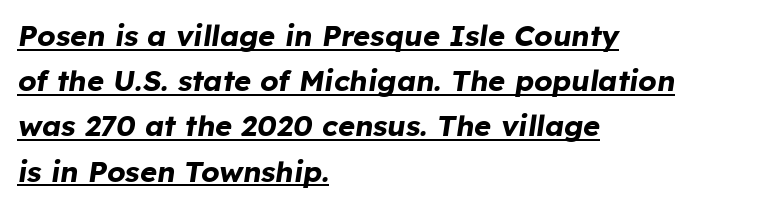
Q: Is the text bold? A: Yes.
Q: Is the text italic (slanted)? A: Yes, it leans right by about 8 degrees.
Q: Is the text underlined? A: Yes.
Q: How is the paragraph aligned? A: Left-aligned.
Q: Is the spacing between letters normal or unusually wide? A: Normal.
Q: Is the spacing between lines tight, normal or loose? A: Normal.
Q: Width (condensed, normal, or wide)? A: Normal.
Q: Stroke contrast? A: Low.
Q: x-height? A: Medium.
Q: Monospaced? A: No.
